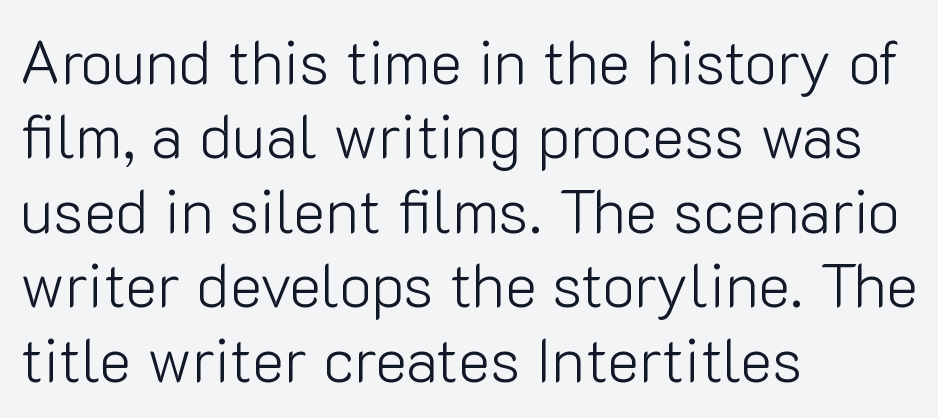
The type sits square on the baseline with zero lean. Character widths vary here, with narrow letters taking less room than wide ones. Descenders are the only things crossing below the line. Look at the bottom of the vertical strokes: they stop flat, with no serifs. The strokes carry an ordinary text weight at most.
